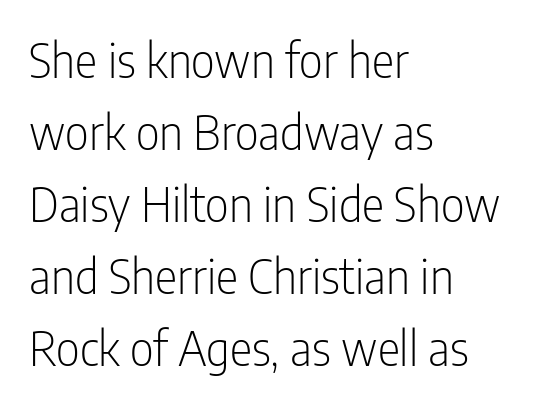
The typography opts for an upright posture over an oblique one. Inter-character spacing is left at the font's built-in metrics. A typesetter would call this proportional, since set widths differ per character. The passage shown stacks its lines at a standard gap. A typesetter would label this face a sans.
